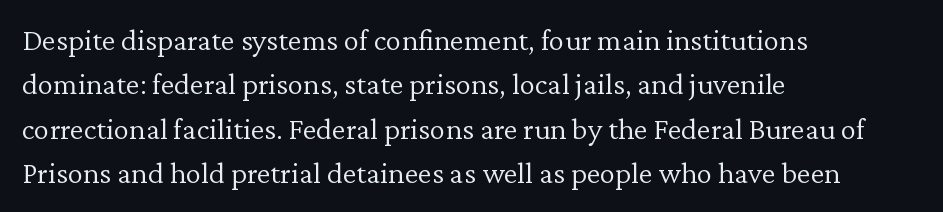
{"serif": "yes", "italic": "no", "bold": "no", "weight": "light", "width": "normal", "stroke_contrast": "low", "x_height": "medium", "monospaced": "no", "underline": "no", "align": "left", "line_spacing": "normal", "line_spacing_ratio": 1.43, "letter_spacing": "normal", "letter_spacing_em": 0.0, "glyph_px": 31}
